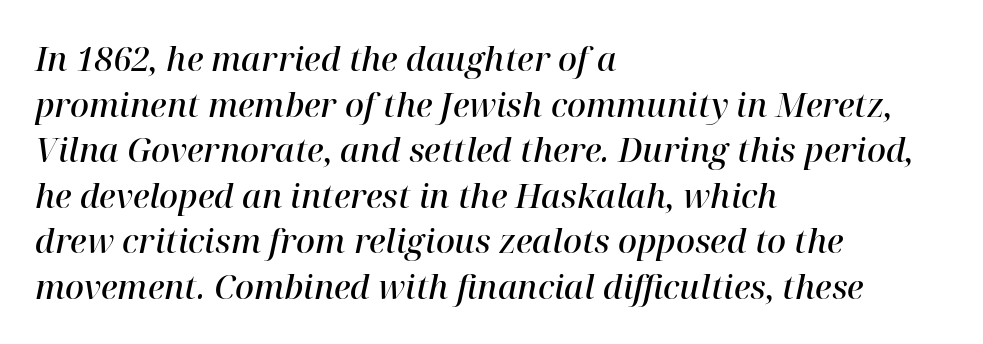
{"serif": "yes", "italic": "yes", "lean": "right", "slant_degrees": 12, "bold": "semi", "weight": "semibold", "width": "normal", "stroke_contrast": "high", "x_height": "medium", "monospaced": "no", "underline": "no", "align": "left", "line_spacing": "normal", "line_spacing_ratio": 1.38, "letter_spacing": "normal", "letter_spacing_em": 0.0, "glyph_px": 33}
